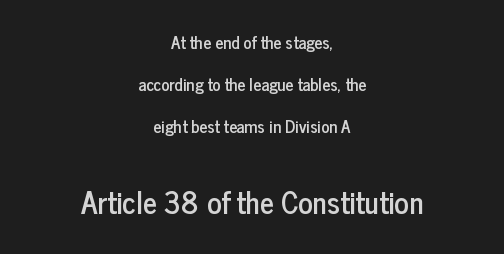
Q: Is the text italic (slanted)? A: No, it is upright.
Q: Is the typeface a serif or a sans-serif typeface? A: Sans-serif.
Q: Is the text underlined? A: No.
Q: How is the paragraph aligned? A: Centered.
Q: Is the spacing between letters normal or unusually wide? A: Normal.
Q: Is the spacing between lines tight, normal or loose? A: Loose.
Q: Which block of text is set in a larger size, the first (top) or the second (bottom)? A: The second (bottom) one.
Q: Width (condensed, normal, or wide)? A: Condensed.
Q: Stroke contrast? A: Low.
Q: x-height? A: Medium.
Q: Monospaced? A: No.
